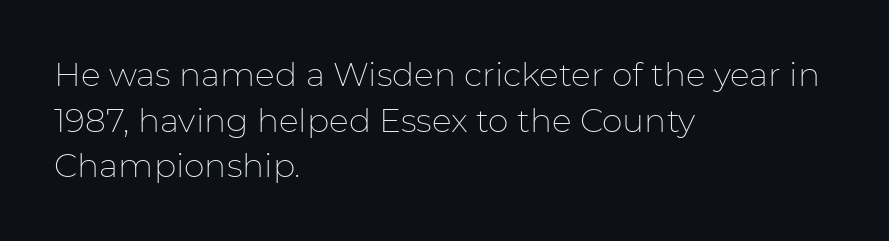
{"serif": "no", "italic": "no", "bold": "no", "weight": "thin", "width": "normal", "stroke_contrast": "low", "x_height": "medium", "monospaced": "no", "underline": "no", "align": "left", "line_spacing": "normal", "line_spacing_ratio": 1.38, "letter_spacing": "normal", "letter_spacing_em": 0.0, "glyph_px": 33}
